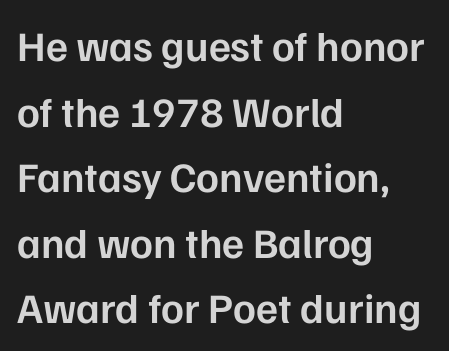
{"serif": "no", "italic": "no", "bold": "semi", "weight": "semibold", "width": "normal", "stroke_contrast": "low", "x_height": "medium", "monospaced": "no", "underline": "no", "align": "left", "line_spacing": "normal", "line_spacing_ratio": 1.56, "letter_spacing": "normal", "letter_spacing_em": 0.0, "glyph_px": 42}
